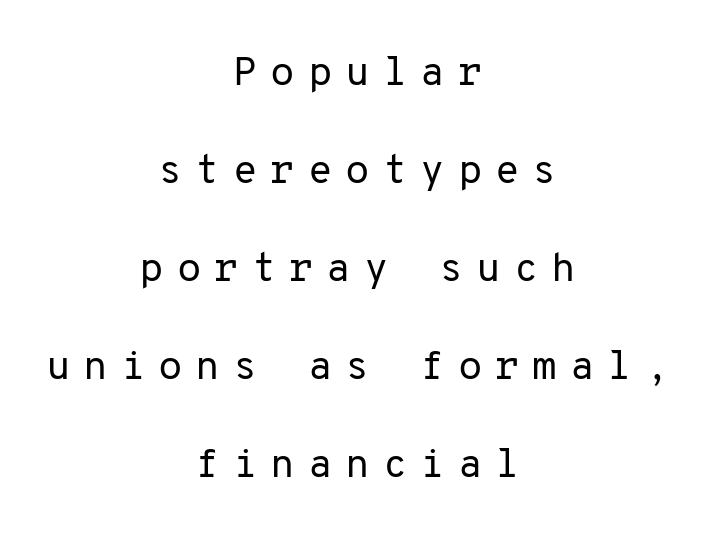
The image shows 40 px regular-weight sans-serif type, upright, monospaced; set centered, loose line spacing (2.45x), unusually wide letter spacing (+0.32 em), not underlined; low stroke contrast and a medium x-height.
